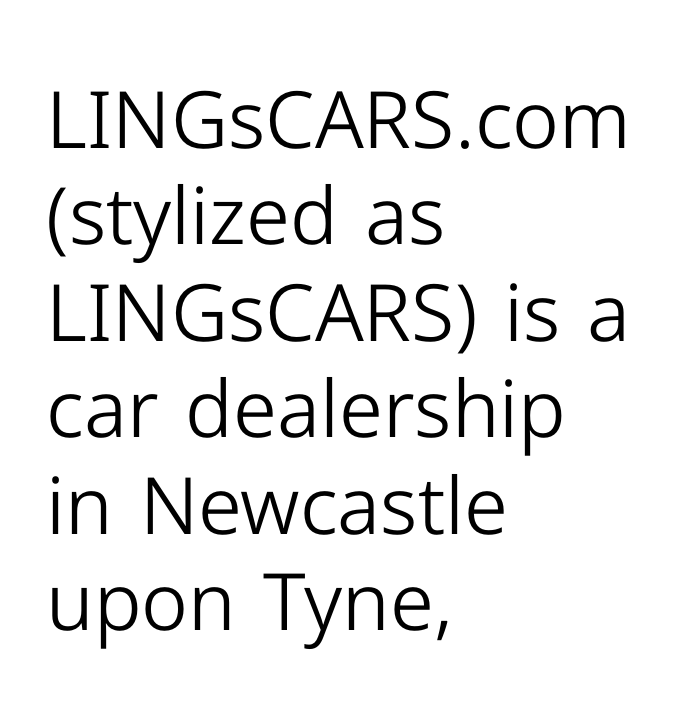
{"serif": "no", "italic": "no", "bold": "no", "weight": "light", "width": "normal", "stroke_contrast": "low", "x_height": "medium", "monospaced": "no", "underline": "no", "align": "left", "line_spacing_ratio": 1.22, "letter_spacing": "normal", "letter_spacing_em": 0.0, "glyph_px": 79}
